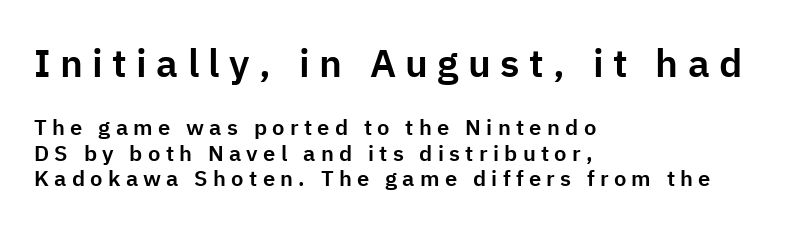
Q: Is the text italic (slanted)? A: No, it is upright.
Q: Is the typeface a serif or a sans-serif typeface? A: Sans-serif.
Q: Is the text underlined? A: No.
Q: How is the paragraph aligned? A: Left-aligned.
Q: Is the spacing between letters normal or unusually wide? A: Unusually wide.
Q: Which block of text is set in a larger size, the first (top) or the second (bottom)? A: The first (top) one.
Q: Width (condensed, normal, or wide)? A: Normal.
Q: Stroke contrast? A: Low.
Q: x-height? A: Medium.
Q: Monospaced? A: No.
